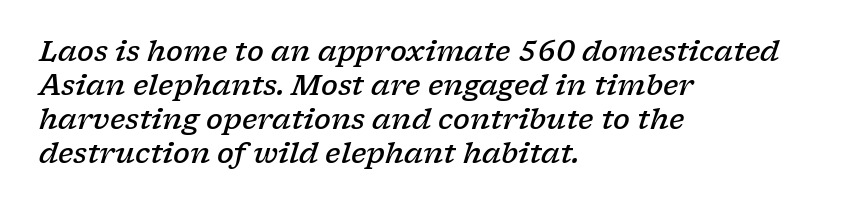
The image shows 28 px semibold, wide serif type, italic (leaning right); set left-aligned, line spacing 1.21x, normal letter spacing, not underlined; low stroke contrast and a medium x-height.
